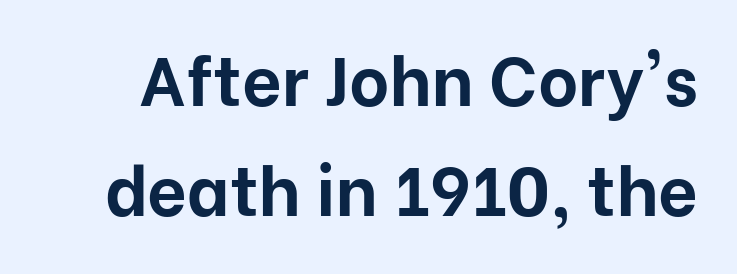
Q: Is the text bold? A: Yes.
Q: Is the text italic (slanted)? A: No, it is upright.
Q: Is the typeface a serif or a sans-serif typeface? A: Sans-serif.
Q: Is the text underlined? A: No.
Q: Is the spacing between letters normal or unusually wide? A: Normal.
Q: Is the spacing between lines tight, normal or loose? A: Normal.
Q: Width (condensed, normal, or wide)? A: Normal.
Q: Stroke contrast? A: Low.
Q: x-height? A: Medium.
Q: Monospaced? A: No.
